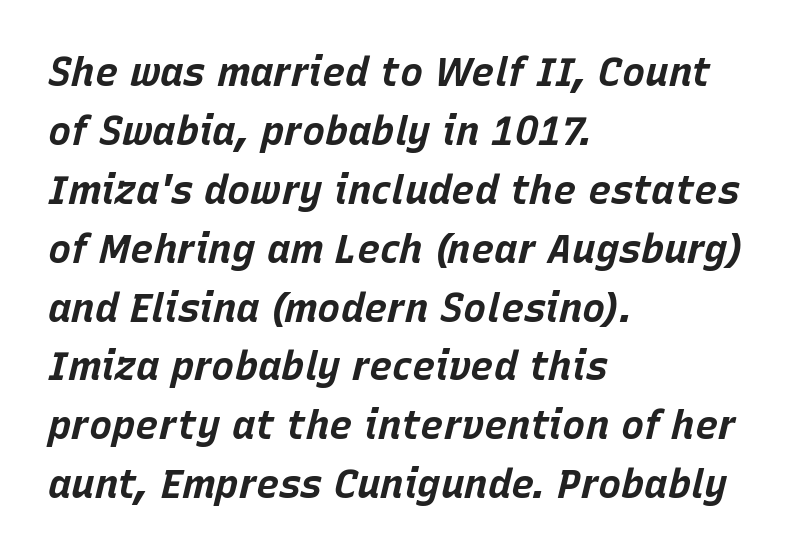
Q: Is the text bold? A: Yes.
Q: Is the text italic (slanted)? A: Yes, it leans right by about 15 degrees.
Q: Is the text underlined? A: No.
Q: How is the paragraph aligned? A: Left-aligned.
Q: Is the spacing between letters normal or unusually wide? A: Normal.
Q: Is the spacing between lines tight, normal or loose? A: Normal.
Q: Width (condensed, normal, or wide)? A: Normal.
Q: Stroke contrast? A: Low.
Q: x-height? A: Large.
Q: Monospaced? A: No.
